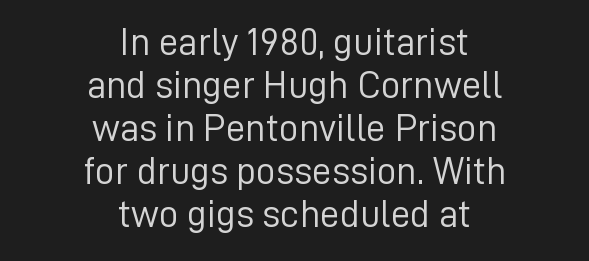
Q: Is the text bold? A: No.
Q: Is the text italic (slanted)? A: No, it is upright.
Q: Is the typeface a serif or a sans-serif typeface? A: Sans-serif.
Q: Is the text underlined? A: No.
Q: How is the paragraph aligned? A: Centered.
Q: Is the spacing between letters normal or unusually wide? A: Normal.
Q: Is the spacing between lines tight, normal or loose? A: Tight.
Q: Width (condensed, normal, or wide)? A: Normal.
Q: Stroke contrast? A: Low.
Q: x-height? A: Medium.
Q: Monospaced? A: No.
